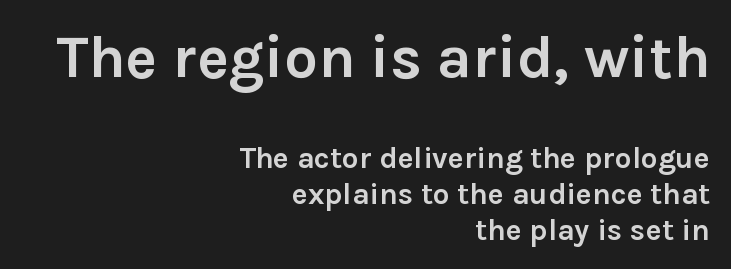
The image shows 60 px semibold sans-serif type, upright; set right-aligned, line spacing 1.19x, normal letter spacing, not underlined; the first (top) block is 2.0x larger; low stroke contrast and a medium x-height.
